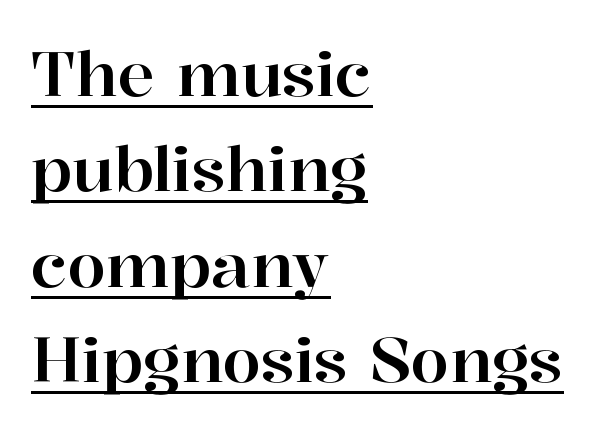
Q: Is the text italic (slanted)? A: No, it is upright.
Q: Is the typeface a serif or a sans-serif typeface? A: Serif.
Q: Is the text underlined? A: Yes.
Q: How is the paragraph aligned? A: Left-aligned.
Q: Is the spacing between letters normal or unusually wide? A: Normal.
Q: Is the spacing between lines tight, normal or loose? A: Normal.
Q: Width (condensed, normal, or wide)? A: Normal.
Q: Stroke contrast? A: High.
Q: x-height? A: Medium.
Q: Monospaced? A: No.
